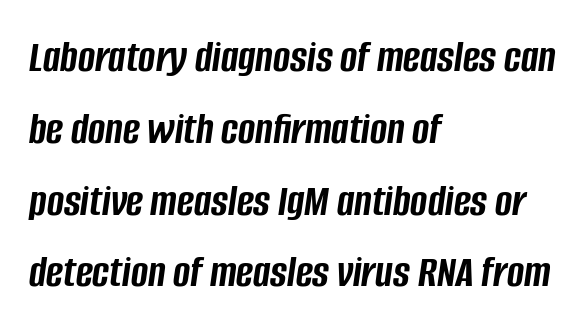
{"italic": "yes", "lean": "right", "slant_degrees": 8, "bold": "yes", "weight": "semibold", "width": "condensed", "stroke_contrast": "low", "x_height": "large", "monospaced": "no", "underline": "no", "align": "left", "line_spacing": "normal", "line_spacing_ratio": 1.56, "letter_spacing": "normal", "letter_spacing_em": 0.0, "glyph_px": 46}
